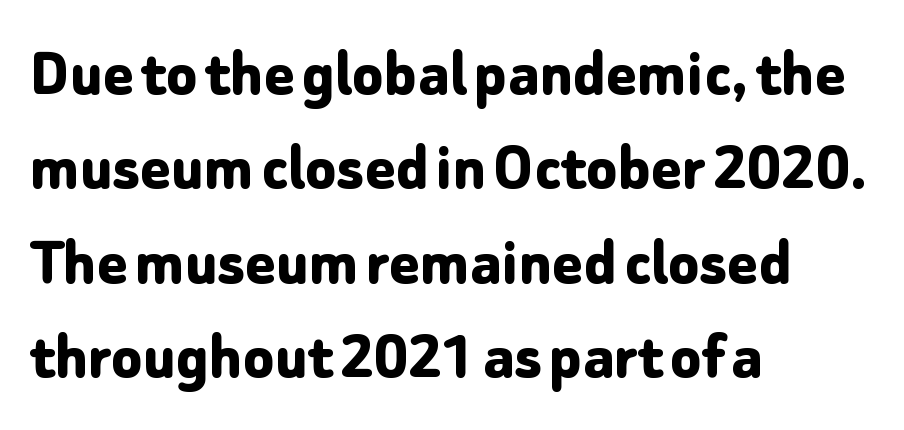
The setting favours the left margin, as ordinary paragraphs usually do. The letters stand upright; this is a roman face. Decoration check: the copy has no underline. Compared with typical body copy, the letter spacing here is the same.
